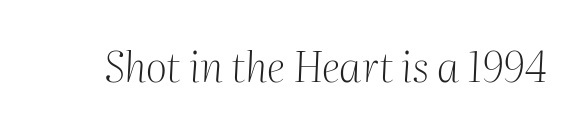
The image shows 42 px light serif type, italic (leaning right); set normal letter spacing, not underlined; medium stroke contrast and a medium x-height.
